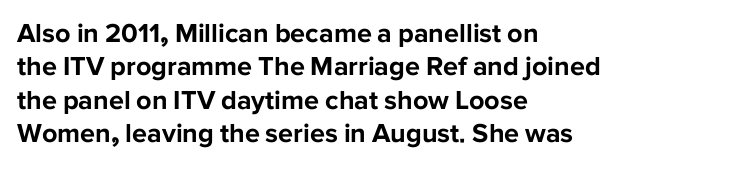
Q: Is the text bold? A: Yes.
Q: Is the text italic (slanted)? A: No, it is upright.
Q: Is the text underlined? A: No.
Q: How is the paragraph aligned? A: Left-aligned.
Q: Is the spacing between letters normal or unusually wide? A: Normal.
